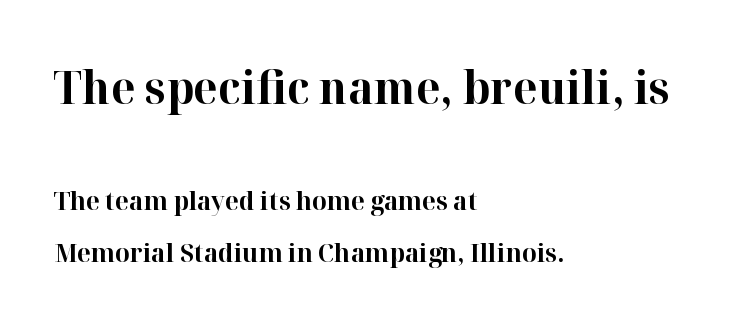
Q: Is the text bold? A: Yes.
Q: Is the text italic (slanted)? A: No, it is upright.
Q: Is the typeface a serif or a sans-serif typeface? A: Serif.
Q: Is the text underlined? A: No.
Q: How is the paragraph aligned? A: Left-aligned.
Q: Is the spacing between letters normal or unusually wide? A: Normal.
Q: Is the spacing between lines tight, normal or loose? A: Loose.
Q: Which block of text is set in a larger size, the first (top) or the second (bottom)? A: The first (top) one.
Q: Width (condensed, normal, or wide)? A: Normal.
Q: Stroke contrast? A: High.
Q: x-height? A: Medium.
Q: Monospaced? A: No.
